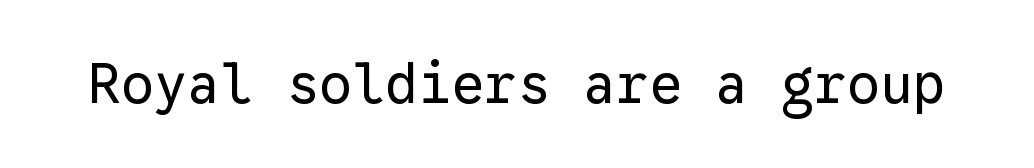
Q: Is the text bold? A: No.
Q: Is the text italic (slanted)? A: No, it is upright.
Q: Is the typeface a serif or a sans-serif typeface? A: Sans-serif.
Q: Is the text underlined? A: No.
Q: Is the spacing between letters normal or unusually wide? A: Normal.
Q: Width (condensed, normal, or wide)? A: Normal.
Q: Stroke contrast? A: Low.
Q: x-height? A: Medium.
Q: Monospaced? A: Yes.
